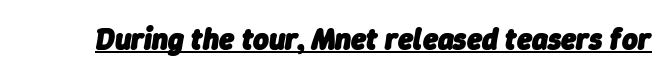
{"italic": "yes", "lean": "right", "slant_degrees": 9, "bold": "yes", "weight": "heavy", "width": "normal", "stroke_contrast": "low", "x_height": "medium", "monospaced": "no", "underline": "yes", "letter_spacing": "normal", "letter_spacing_em": 0.0, "glyph_px": 30}
